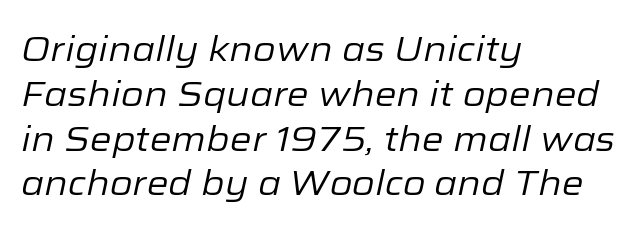
{"italic": "yes", "lean": "right", "slant_degrees": 12, "bold": "no", "weight": "regular", "width": "normal", "stroke_contrast": "low", "x_height": "medium", "monospaced": "no", "underline": "no", "align": "left", "line_spacing": "normal", "line_spacing_ratio": 1.28, "letter_spacing": "normal", "letter_spacing_em": 0.0, "glyph_px": 35}
